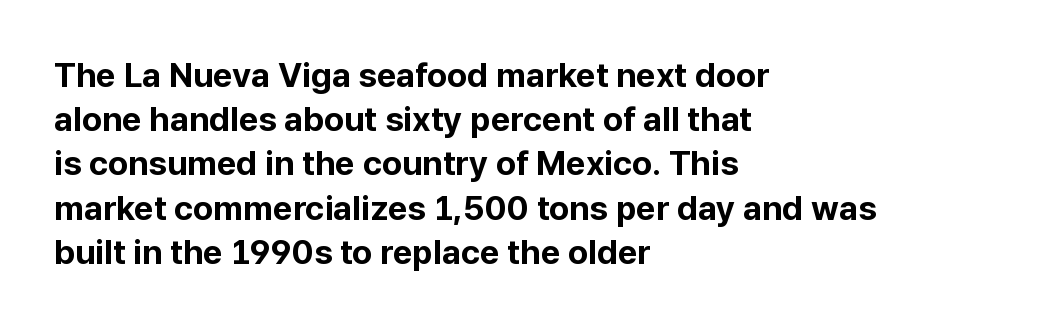
{"serif": "no", "italic": "no", "bold": "yes", "weight": "bold", "width": "normal", "stroke_contrast": "low", "x_height": "medium", "monospaced": "no", "underline": "no", "align": "left", "line_spacing": "normal", "line_spacing_ratio": 1.3, "letter_spacing": "normal", "letter_spacing_em": 0.0, "glyph_px": 34}
